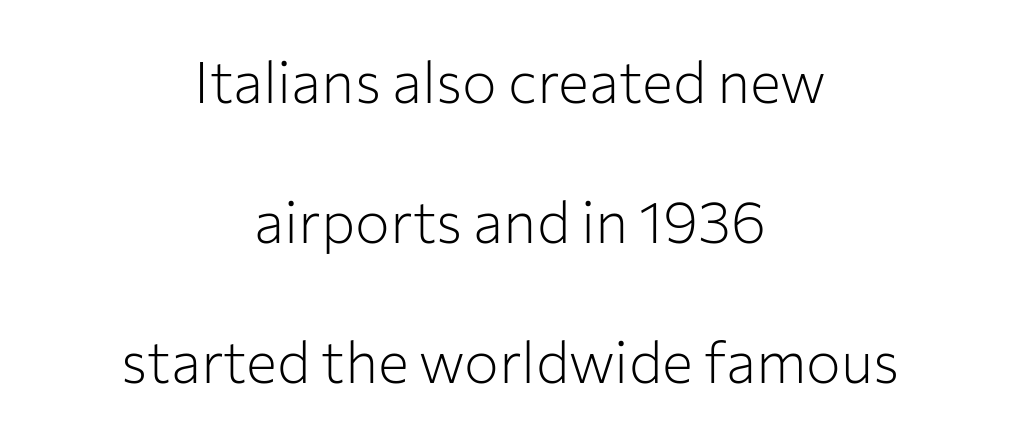
The passage shown is not underscored anywhere. Loosely led — the rows are spread out. The designer went with a sans here, leaving each stem footless. Every stem runs plumb, perpendicular to the baseline. This rendering uses center alignment, leaving both contours irregular but symmetric. Here the glyphs are tracked normally, forming tight word shapes.
